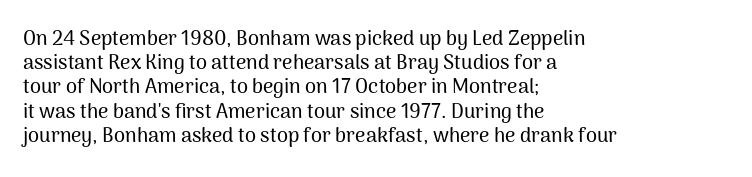
The image shows 20 px text type, upright; set left-aligned, line spacing 1.21x, normal letter spacing, not underlined.
